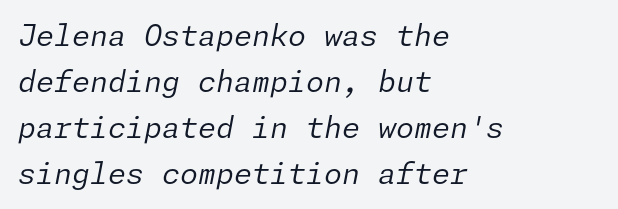
Q: Is the text bold? A: No.
Q: Is the text italic (slanted)? A: Yes, it leans right by about 11 degrees.
Q: Is the text underlined? A: No.
Q: How is the paragraph aligned? A: Left-aligned.
Q: Is the spacing between letters normal or unusually wide? A: Normal.
Q: Is the spacing between lines tight, normal or loose? A: Normal.
Q: Width (condensed, normal, or wide)? A: Normal.
Q: Stroke contrast? A: Low.
Q: x-height? A: Medium.
